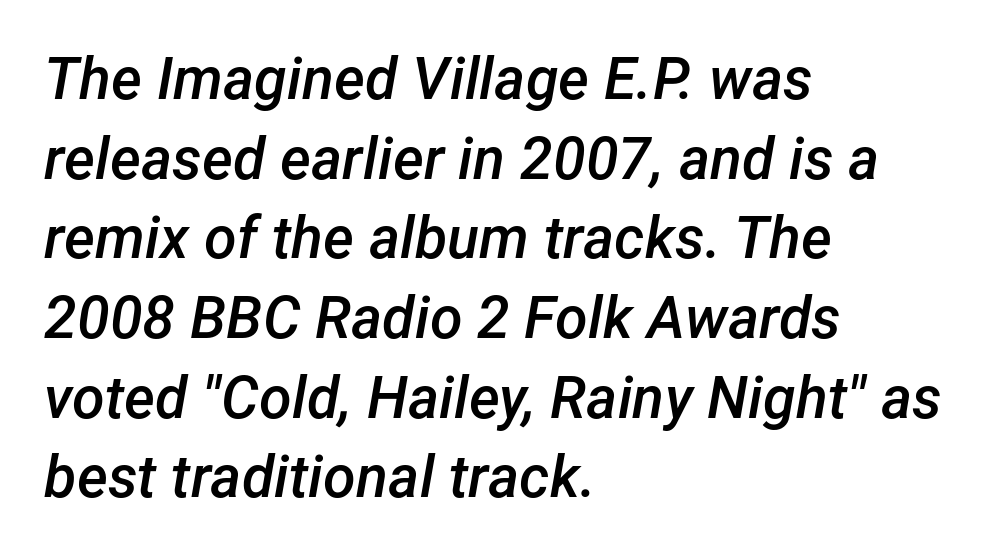
{"italic": "yes", "lean": "right", "slant_degrees": 12, "bold": "semi", "weight": "semibold", "width": "normal", "stroke_contrast": "low", "x_height": "medium", "monospaced": "no", "underline": "no", "align": "left", "line_spacing": "normal", "line_spacing_ratio": 1.35, "letter_spacing": "normal", "letter_spacing_em": 0.0, "glyph_px": 59}
